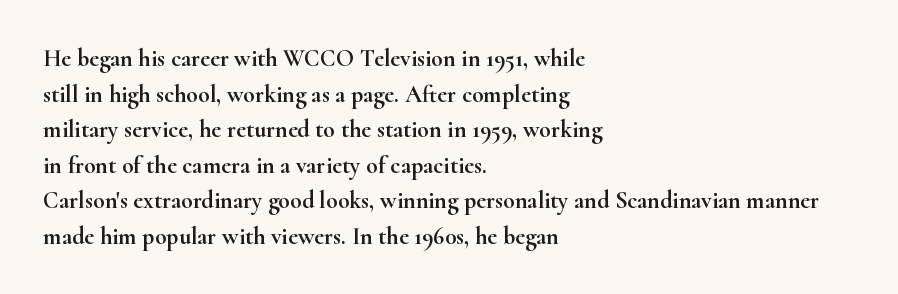
Q: Is the text italic (slanted)? A: No, it is upright.
Q: Is the text underlined? A: No.
Q: How is the paragraph aligned? A: Left-aligned.
Q: Is the spacing between letters normal or unusually wide? A: Normal.
Q: Is the spacing between lines tight, normal or loose? A: Normal.
